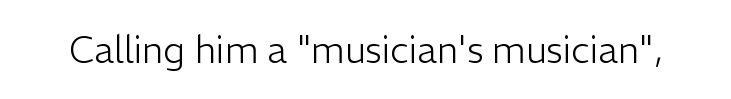
The image shows 37 px light sans-serif type, upright; set normal letter spacing, not underlined; low stroke contrast and a medium x-height.
